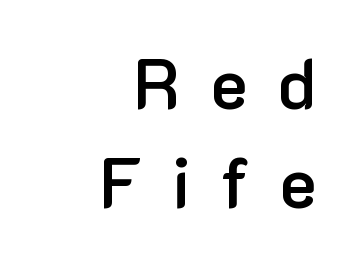
The image shows 70 px semibold sans-serif type, upright; set right-aligned, normal line spacing (1.41x), unusually wide letter spacing (+0.42 em), not underlined; low stroke contrast and a medium x-height.
